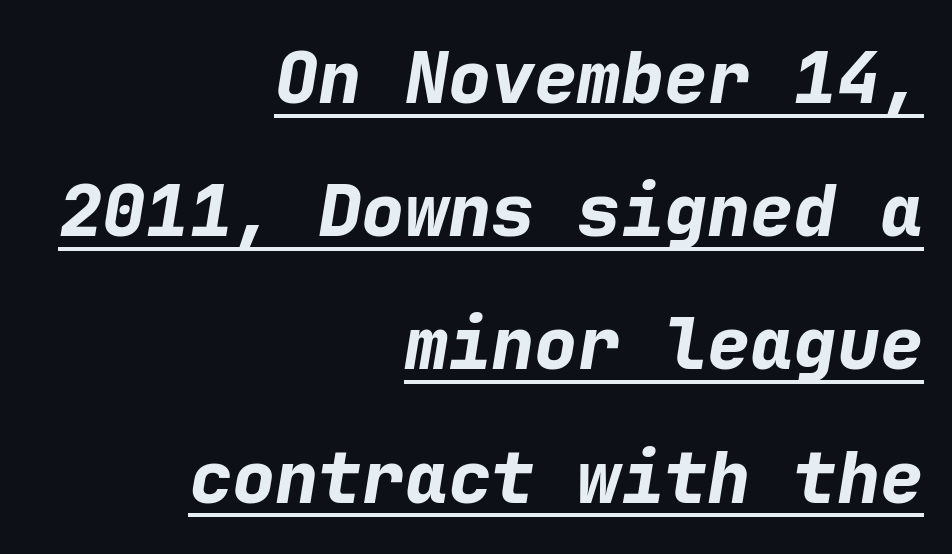
A student would call this right alignment; a typographer would say flush right, rag left. Tracking value appears to be zero — textbook default spacing. A baseline rule has been typeset under these characters. The rendering uses a bold face; every stroke is thick and dark.
